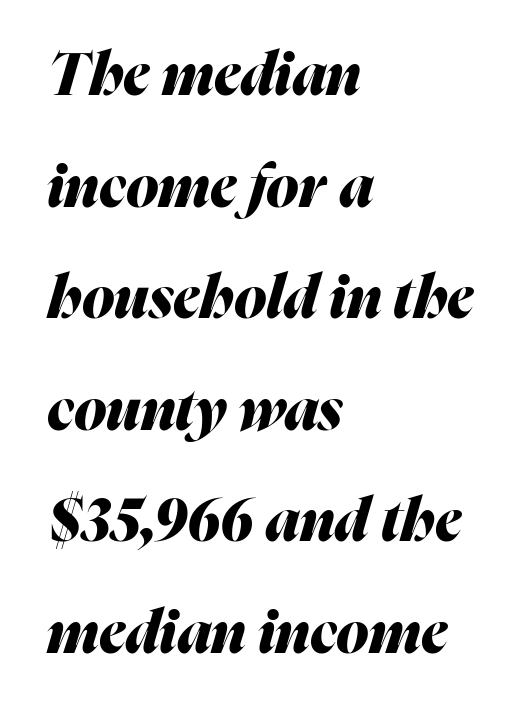
Q: Is the text bold? A: Yes.
Q: Is the text italic (slanted)? A: Yes, it leans right by about 16 degrees.
Q: Is the text underlined? A: No.
Q: How is the paragraph aligned? A: Left-aligned.
Q: Is the spacing between letters normal or unusually wide? A: Normal.
Q: Width (condensed, normal, or wide)? A: Normal.
Q: Stroke contrast? A: Medium.
Q: x-height? A: Medium.
Q: Monospaced? A: No.
